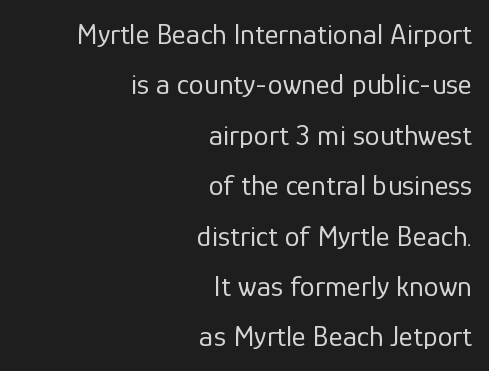
The image shows 30 px regular-weight sans-serif type, upright; set right-aligned, normal line spacing (1.68x), normal letter spacing, not underlined; low stroke contrast and a medium x-height.
